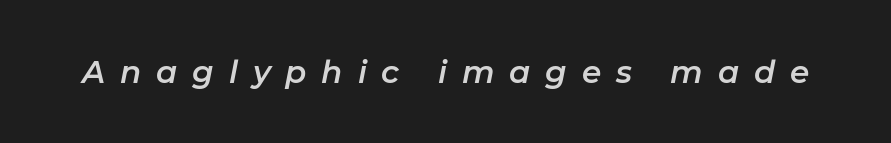
Here the glyphs are tracked loosely, breaking word shapes into spaced letters. This sample has the flowing, uneven cadence of proportional lettering. Rule under the text: the space is simply empty. Looking at the ascenders, they clearly lean.
